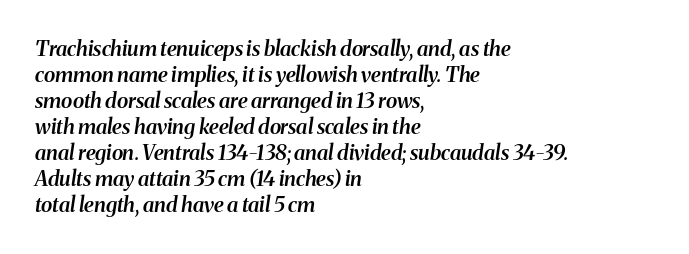
The text block is weighted toward the left margin, trailing off unevenly rightward. This sample uses an oblique cut, with every glyph tilted off the vertical. Slightly chunky letters — semibold, I'd say, not full bold. Check under the words: just untouched page. The line texture is even and compact thanks to regular tracking.
